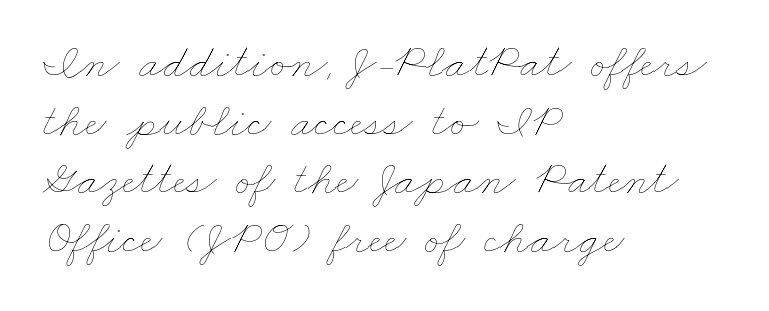
The image shows 48 px thin, wide type; set left-aligned, line spacing 1.22x, normal letter spacing, not underlined; low stroke contrast and a small x-height.
